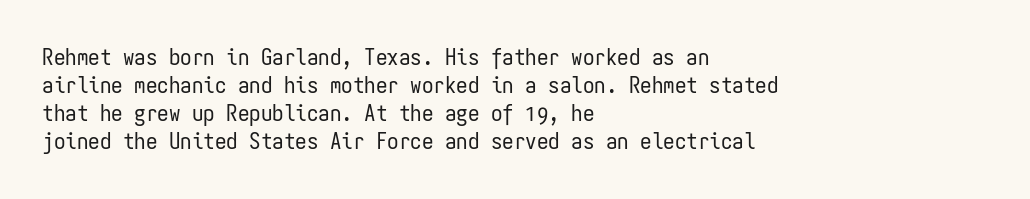
Every stem runs plumb, perpendicular to the baseline. Layout note: lines flush left. Decoration check: the copy has no underline. Short note: letters normally spaced.
